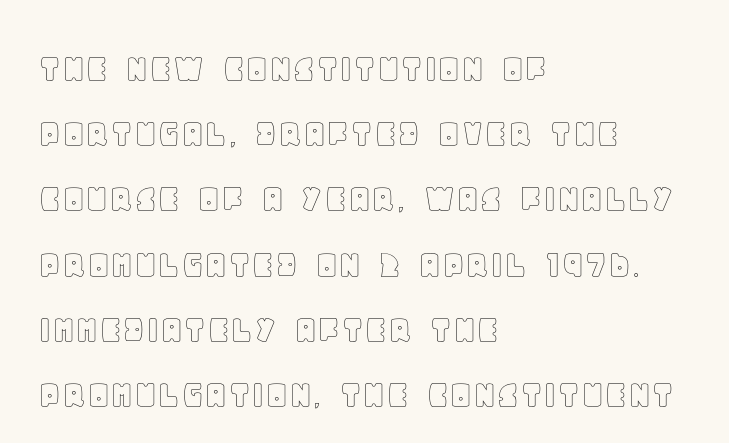
Short note: letters normally spaced. Varying glyph widths throughout — classic text-font behaviour. What's the leading like? Ordinary, nothing unusual. The rag falls on the right side of this text block.
